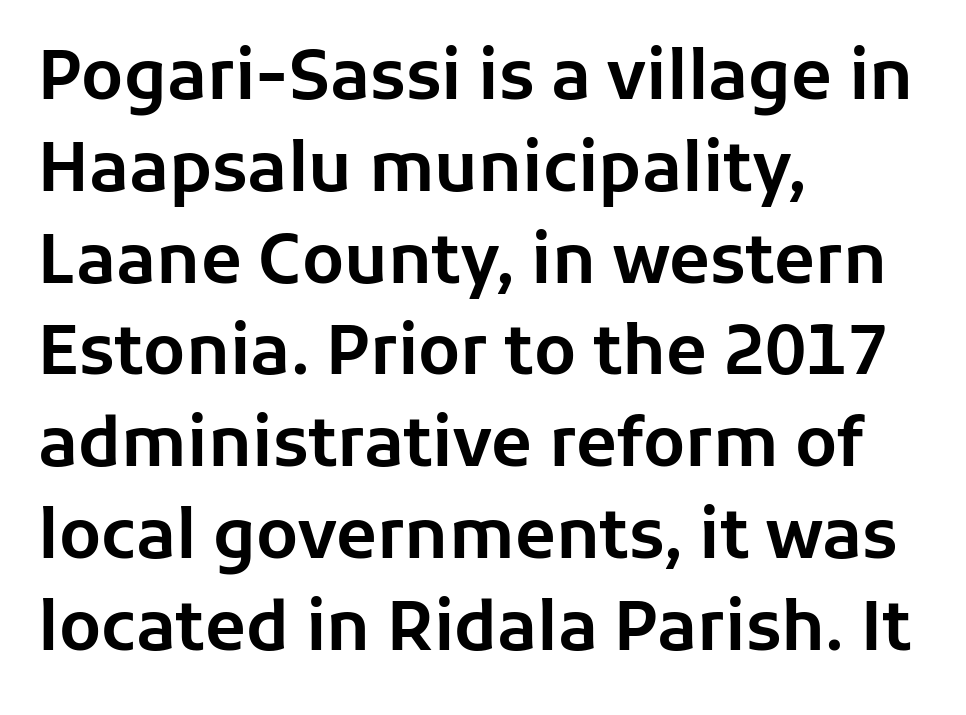
The image shows 67 px sans-serif type, upright; set left-aligned, normal line spacing (1.37x), normal letter spacing, not underlined; low stroke contrast and a medium x-height.
